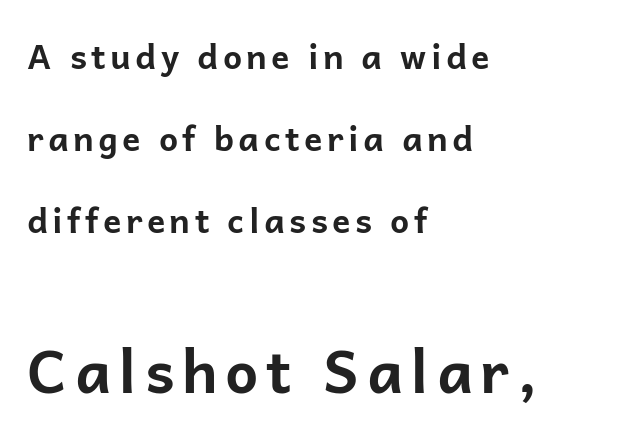
{"serif": "no", "italic": "no", "bold": "yes", "weight": "bold", "width": "normal", "stroke_contrast": "low", "x_height": "medium", "monospaced": "no", "underline": "no", "align": "left", "line_spacing": "loose", "line_spacing_ratio": 2.41, "larger_block": "second", "size_ratio": 1.74, "glyph_px": 59}
